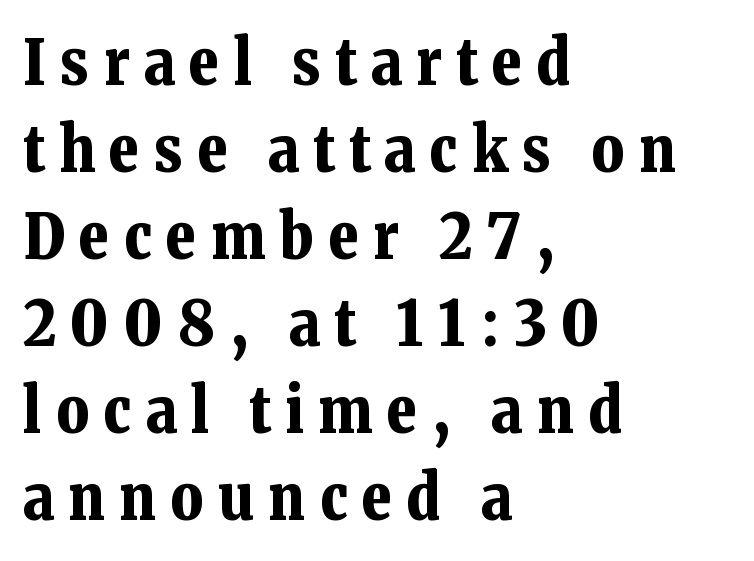
{"serif": "yes", "italic": "no", "bold": "yes", "weight": "bold", "width": "normal", "stroke_contrast": "low", "x_height": "medium", "monospaced": "no", "underline": "no", "align": "left", "line_spacing": "normal", "line_spacing_ratio": 1.38, "letter_spacing": "wide", "letter_spacing_em": 0.23, "glyph_px": 63}
